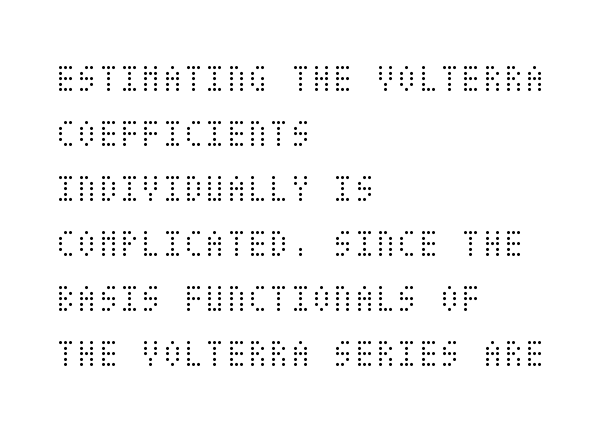
Q: Is the text bold? A: No.
Q: Is the text italic (slanted)? A: No, it is upright.
Q: Is the text underlined? A: No.
Q: How is the paragraph aligned? A: Left-aligned.
Q: Is the spacing between letters normal or unusually wide? A: Normal.
Q: Is the spacing between lines tight, normal or loose? A: Normal.
Q: Width (condensed, normal, or wide)? A: Condensed.
Q: Stroke contrast? A: Medium.
Q: x-height? A: Large.
